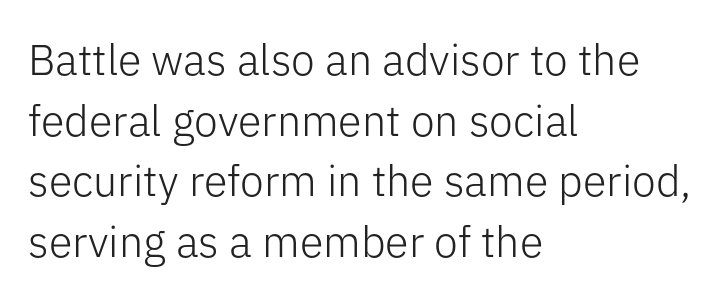
Q: Is the text bold? A: No.
Q: Is the text italic (slanted)? A: No, it is upright.
Q: Is the typeface a serif or a sans-serif typeface? A: Sans-serif.
Q: Is the text underlined? A: No.
Q: How is the paragraph aligned? A: Left-aligned.
Q: Is the spacing between letters normal or unusually wide? A: Normal.
Q: Is the spacing between lines tight, normal or loose? A: Normal.
Q: Width (condensed, normal, or wide)? A: Normal.
Q: Stroke contrast? A: Low.
Q: x-height? A: Medium.
Q: Monospaced? A: No.
